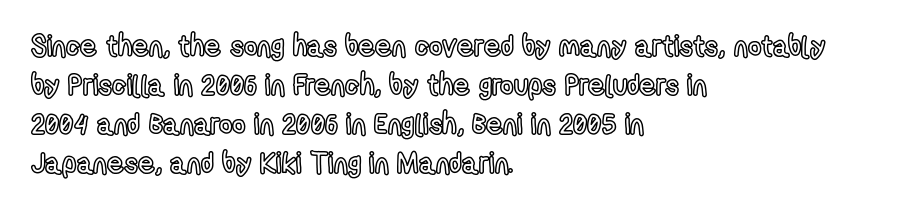
The image shows 29 px condensed type, upright; set left-aligned, normal line spacing (1.35x), normal letter spacing, not underlined; a medium x-height.
